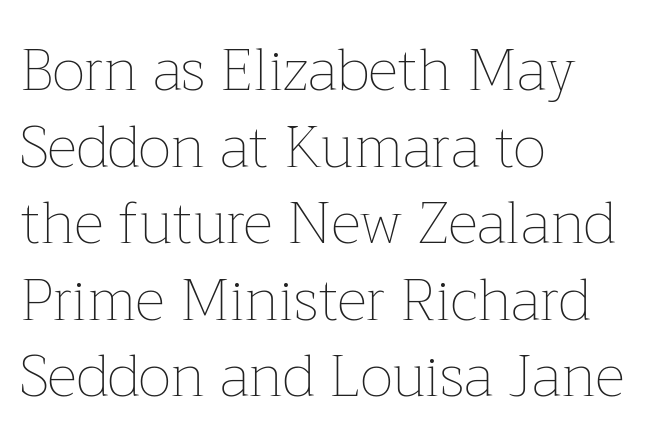
{"italic": "no", "bold": "no", "weight": "thin", "width": "normal", "stroke_contrast": "low", "x_height": "medium", "monospaced": "no", "underline": "no", "align": "left", "line_spacing": "normal", "line_spacing_ratio": 1.32, "letter_spacing": "normal", "letter_spacing_em": 0.0, "glyph_px": 58}
